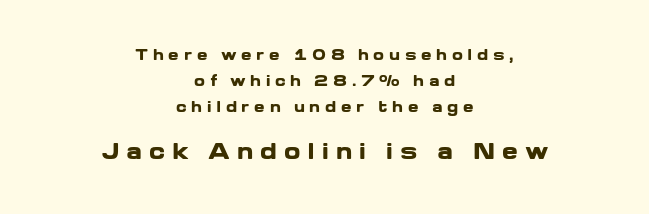
These lines were composed using upright roman letters. These lines stack symmetrically, like a column narrowing and widening about its center. Words appear elongated and porous because spacing is wide. Compare the two chunks: the lower has the greater cap height. What weight is shown? A full bold with thick strokes.
